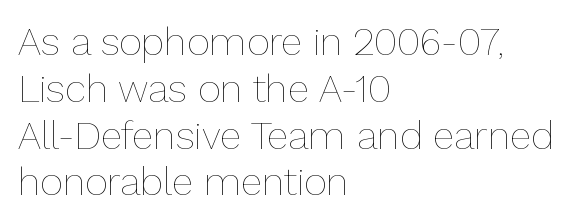
The compositor pushed each line to the left boundary. These lines keep a tight, regular rhythm from letter to letter. Is this a fixed-width face? No — the glyphs have proportional, varying widths. The passage shown is not bold in any degree. The specimen reads as upright at a glance.
